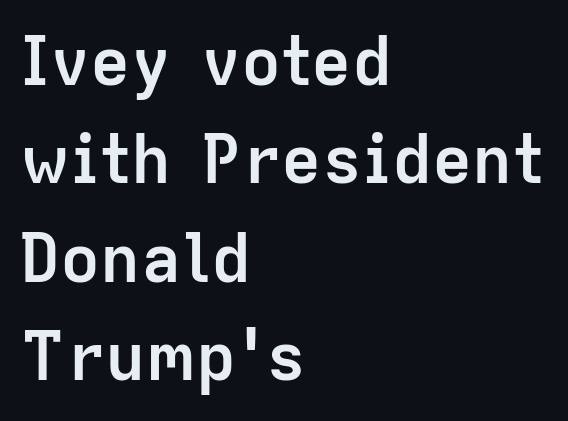
This sample keeps an unexceptional amount of space between lines. The zone under the glyphs is completely vacant. Default kerning and tracking; the words read as compact shapes. Font category for this specimen: sans-serif. When letters stand straight like this, we call the style roman or upright. Note the varied advance widths — an 'i' is clearly narrower than an 'm'.
